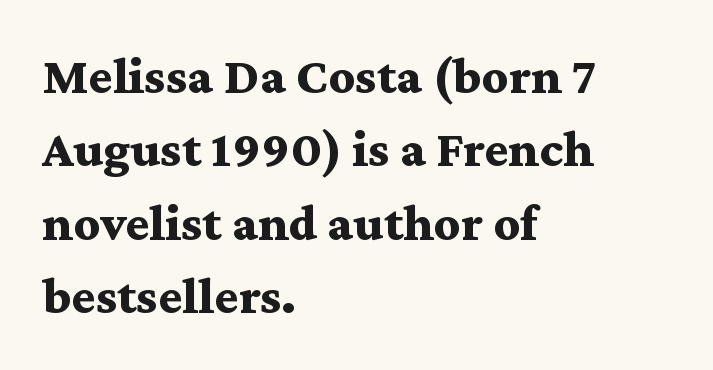
The image shows 52 px bold, wide serif type, upright; set left-aligned, normal line spacing (1.41x), normal letter spacing, not underlined; medium stroke contrast and a medium x-height.
